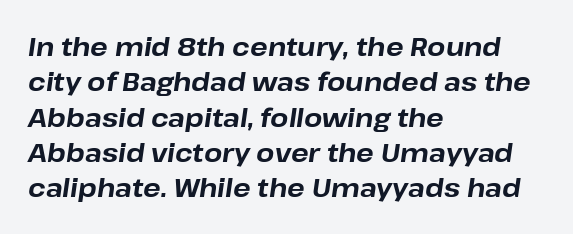
Q: Is the text bold? A: Yes.
Q: Is the text italic (slanted)? A: Yes, it leans right by about 8 degrees.
Q: Is the text underlined? A: No.
Q: How is the paragraph aligned? A: Left-aligned.
Q: Is the spacing between letters normal or unusually wide? A: Normal.
Q: Is the spacing between lines tight, normal or loose? A: Normal.
